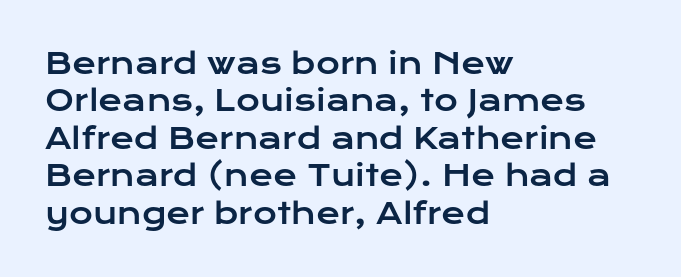
Type style note: lacks serifs. Words appear dense and cohesive because spacing is normal. Italic? Not at all — the glyphs are vertical. Spacing verdict: proportional, widths tailored to each character. What's the leading like? Ordinary, nothing unusual.
